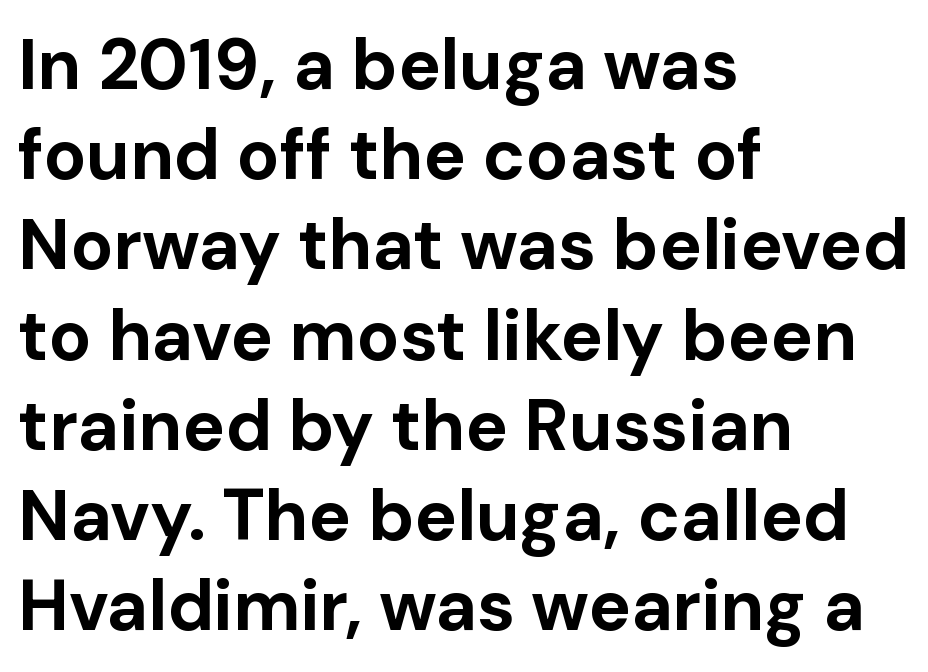
Nobody touched the tracking dial on this one. The axis of the letterforms is exactly vertical. Line starts are locked; line ends wander. Typographic density is high because the face is bold. The designer left line spacing at the default.
